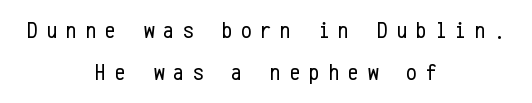
The rendering positions every line midway between the sides. Glance below the letters and you will spot only blank space. Letters have the restrained weight of plain body copy at most. The gaps between neighbouring characters are conspicuously large. These lines were composed using upright roman letters.
